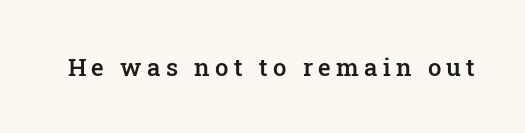
A bit beefed up — I'd call it semibold rather than bold. Glyph-to-glyph distance is far greater than everyday printed text. Ascenders rise straight up at ninety degrees. Has an underline been added? It has not.
